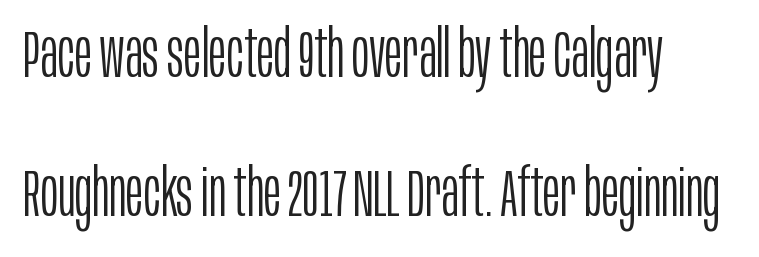
{"serif": "no", "italic": "no", "bold": "no", "weight": "light", "width": "condensed", "stroke_contrast": "low", "x_height": "large", "monospaced": "no", "underline": "no", "align": "left", "line_spacing": "loose", "line_spacing_ratio": 2.11, "letter_spacing": "normal", "letter_spacing_em": 0.0, "glyph_px": 66}
